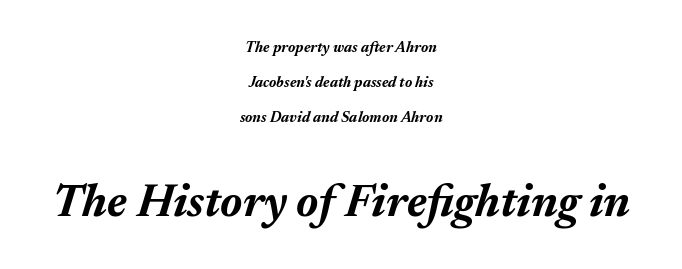
Summary of vertical rhythm: relaxed, with wide interline spacing. Which chunk is bigger? The second one — the bottom block dwarfs the top. The sample has been set heavy, in full bold. Character widths vary here, with narrow letters taking less room than wide ones. You can tell it's italic because the verticals aren't actually vertical.
